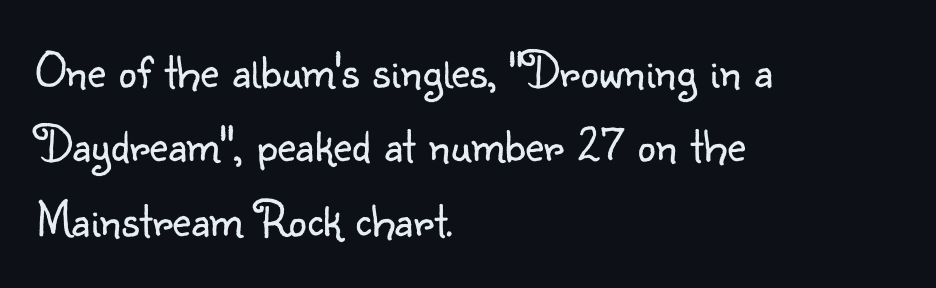
The gap between lines stays unmarked. Each letter keeps its own natural width here, so spacing adapts to shape. Alignment: flush left. The glyphs in this specimen are sans serif.
